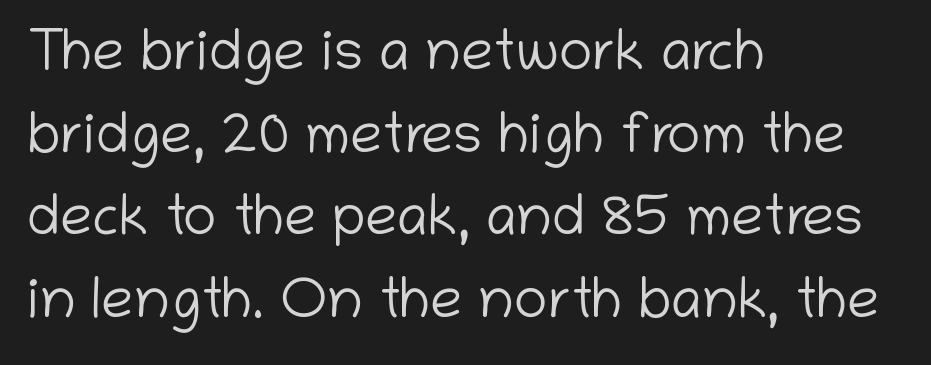
What stands out about the letter spacing? Nothing — it is the standard amount. The type family on display is of the sans-serif kind. Stems here are at most as thick as an everyday book face. In CSS terms this would be text-align: left. A typesetter would call this proportional, since set widths differ per character.
